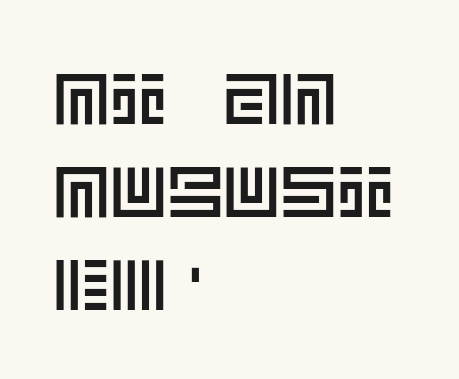
If you drew a line through each stem, it would be perfectly vertical. The space between consecutive lines is moderate. Is the letter spacing exaggerated? No — it looks like the ordinary default. Line beginnings align vertically; line endings do not. Lines of text with bare space underneath.
